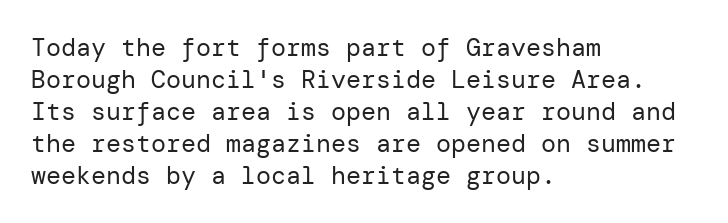
Q: Is the text bold? A: No.
Q: Is the text italic (slanted)? A: No, it is upright.
Q: Is the text underlined? A: No.
Q: How is the paragraph aligned? A: Left-aligned.
Q: Is the spacing between letters normal or unusually wide? A: Normal.
Q: Is the spacing between lines tight, normal or loose? A: Normal.
